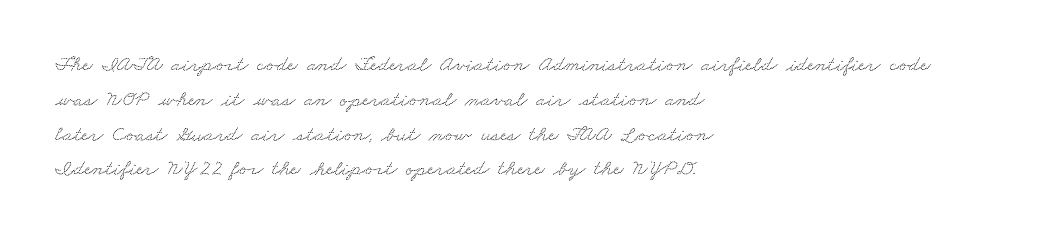
The image shows 22 px text type; set left-aligned, normal line spacing (1.58x), normal letter spacing, not underlined.
